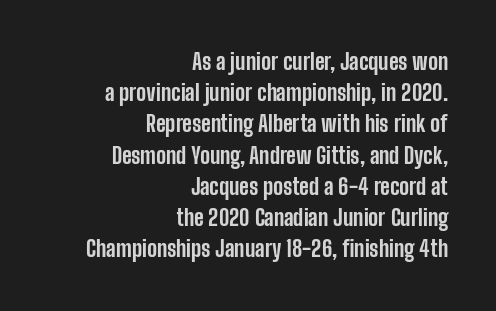
The image shows 22 px bold type, upright; set right-aligned, normal line spacing (1.42x), normal letter spacing, not underlined.
